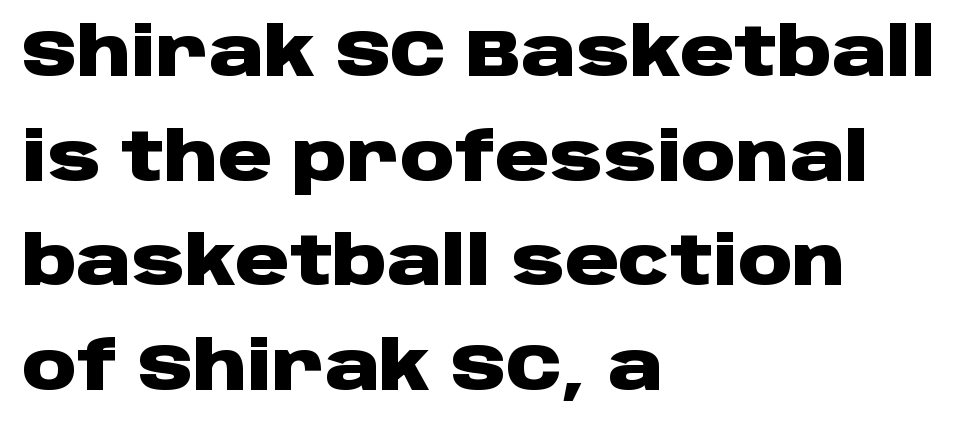
Notice how the passage keeps a crisp vertical edge on the left only. Unmarked baselines from the first word to the last. Do the characters align in a grid? No, the font is proportional. The characters look thick and weighty, a clear bold.
